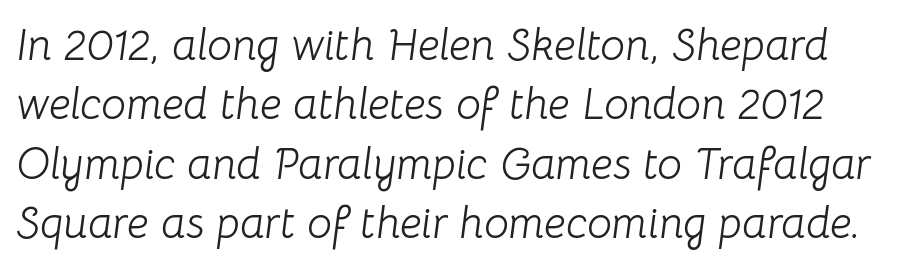
The image shows 44 px light type, italic (leaning right); set normal line spacing (1.35x), normal letter spacing, not underlined; low stroke contrast and a medium x-height.
